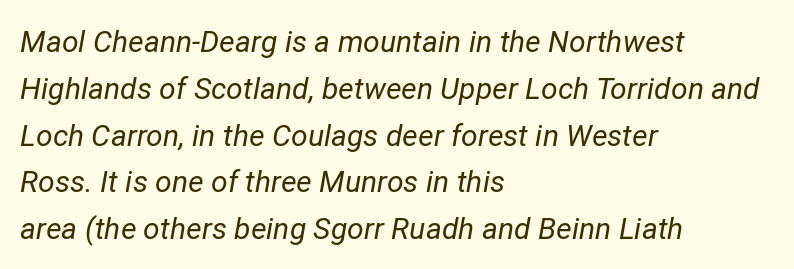
Q: Is the text bold? A: No.
Q: Is the text italic (slanted)? A: Yes, it leans right by about 12 degrees.
Q: Is the text underlined? A: No.
Q: How is the paragraph aligned? A: Left-aligned.
Q: Is the spacing between letters normal or unusually wide? A: Normal.
Q: Is the spacing between lines tight, normal or loose? A: Normal.
Q: Width (condensed, normal, or wide)? A: Normal.
Q: Stroke contrast? A: Low.
Q: x-height? A: Medium.
Q: Monospaced? A: No.
